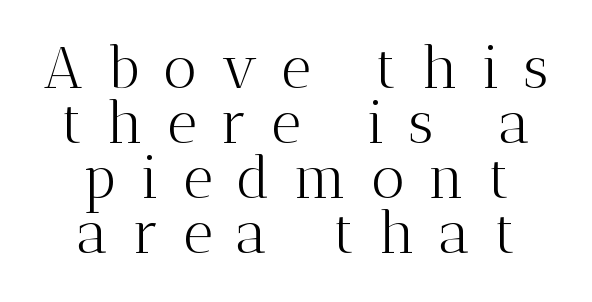
Q: Is the text bold? A: No.
Q: Is the text italic (slanted)? A: No, it is upright.
Q: Is the typeface a serif or a sans-serif typeface? A: Serif.
Q: Is the text underlined? A: No.
Q: How is the paragraph aligned? A: Centered.
Q: Is the spacing between letters normal or unusually wide? A: Unusually wide.
Q: Is the spacing between lines tight, normal or loose? A: Tight.
Q: Width (condensed, normal, or wide)? A: Normal.
Q: Stroke contrast? A: Medium.
Q: x-height? A: Medium.
Q: Monospaced? A: No.
